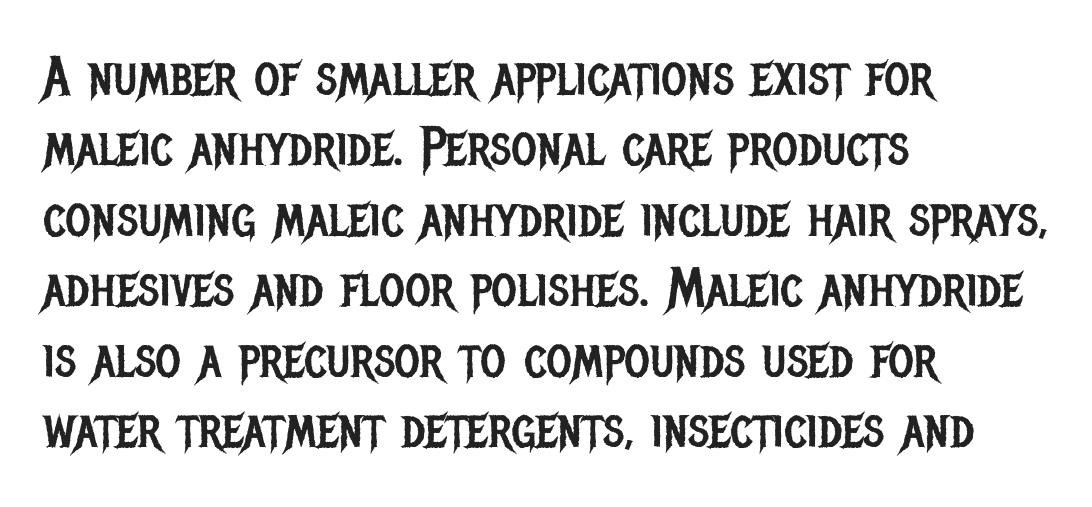
Q: Is the text bold? A: No.
Q: Is the text italic (slanted)? A: No, it is upright.
Q: Is the typeface a serif or a sans-serif typeface? A: Sans-serif.
Q: Is the text underlined? A: No.
Q: How is the paragraph aligned? A: Left-aligned.
Q: Is the spacing between letters normal or unusually wide? A: Normal.
Q: Is the spacing between lines tight, normal or loose? A: Normal.
Q: Width (condensed, normal, or wide)? A: Condensed.
Q: Stroke contrast? A: Low.
Q: x-height? A: Large.
Q: Monospaced? A: No.
